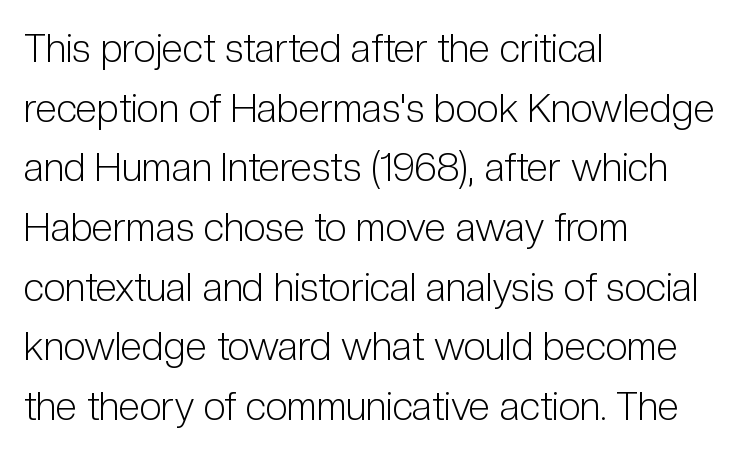
{"serif": "no", "italic": "no", "bold": "no", "weight": "light", "width": "condensed", "stroke_contrast": "low", "x_height": "medium", "monospaced": "no", "underline": "no", "align": "left", "line_spacing": "normal", "line_spacing_ratio": 1.53, "letter_spacing": "normal", "letter_spacing_em": 0.0, "glyph_px": 39}
